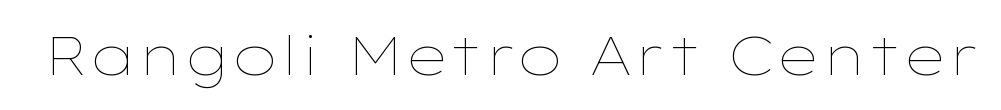
The specimen reads as upright at a glance. The strokes carry an ordinary text weight at most. The rendering uses natural spacing where letterforms have individual widths. The face used here is rendered with its standard letterfit.
